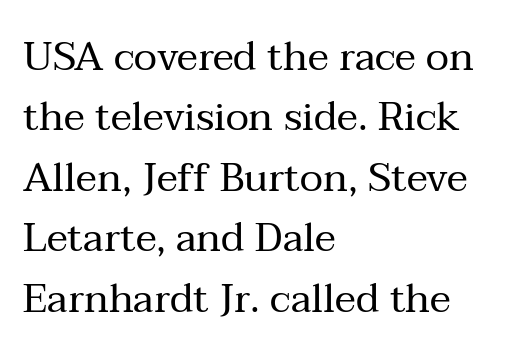
Q: Is the text bold? A: No.
Q: Is the text italic (slanted)? A: No, it is upright.
Q: Is the typeface a serif or a sans-serif typeface? A: Serif.
Q: Is the text underlined? A: No.
Q: How is the paragraph aligned? A: Left-aligned.
Q: Is the spacing between letters normal or unusually wide? A: Normal.
Q: Is the spacing between lines tight, normal or loose? A: Normal.
Q: Width (condensed, normal, or wide)? A: Normal.
Q: Stroke contrast? A: Medium.
Q: x-height? A: Medium.
Q: Monospaced? A: No.
